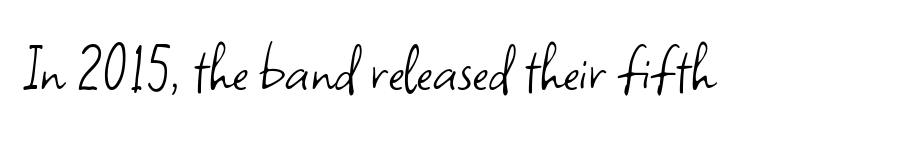
Q: Is the text bold? A: No.
Q: Is the text italic (slanted)? A: Yes.
Q: Is the typeface a serif or a sans-serif typeface? A: Sans-serif.
Q: Is the text underlined? A: No.
Q: Is the spacing between letters normal or unusually wide? A: Normal.
Q: Width (condensed, normal, or wide)? A: Normal.
Q: Stroke contrast? A: Low.
Q: x-height? A: Small.
Q: Monospaced? A: No.
